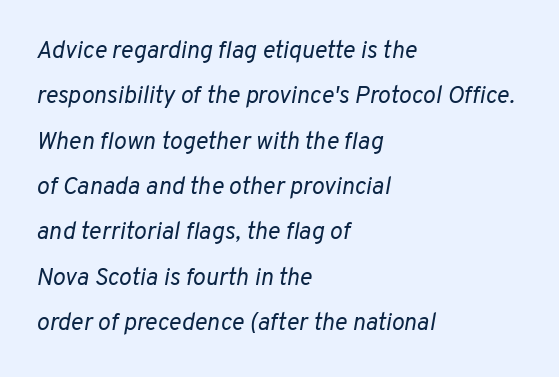
Unbolded letterforms with no extra heft. The rag falls on the right side of this text block. Type without underlining. The text carries the slant typical of an italic or oblique font.
